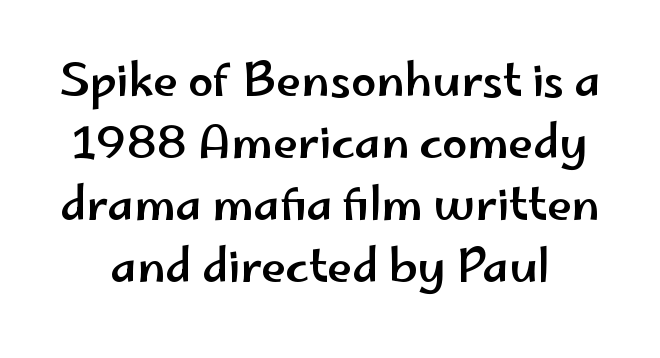
The image shows 45 px wide sans-serif type, upright; set normal line spacing (1.38x), normal letter spacing, not underlined; low stroke contrast and a small x-height.
